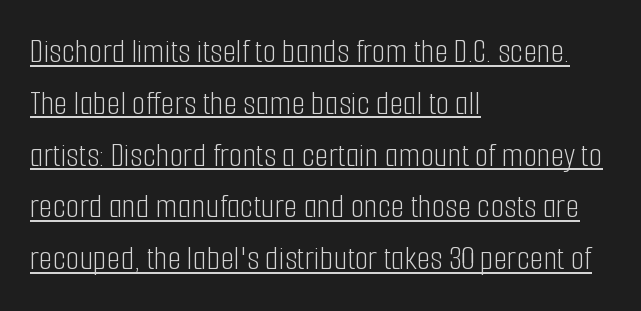
Q: Is the text bold? A: No.
Q: Is the text italic (slanted)? A: No, it is upright.
Q: Is the typeface a serif or a sans-serif typeface? A: Sans-serif.
Q: Is the text underlined? A: Yes.
Q: How is the paragraph aligned? A: Left-aligned.
Q: Is the spacing between letters normal or unusually wide? A: Normal.
Q: Is the spacing between lines tight, normal or loose? A: Normal.
Q: Width (condensed, normal, or wide)? A: Condensed.
Q: Stroke contrast? A: Low.
Q: x-height? A: Medium.
Q: Monospaced? A: No.
